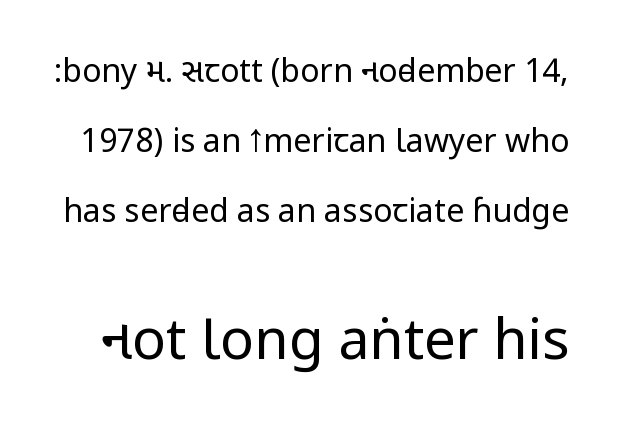
{"serif": "no", "italic": "no", "bold": "no", "weight": "regular", "width": "condensed", "stroke_contrast": "low", "underline": "no", "line_spacing": "loose", "line_spacing_ratio": 2.19, "letter_spacing": "normal", "letter_spacing_em": 0.0, "larger_block": "second", "size_ratio": 1.75, "glyph_px": 56}
